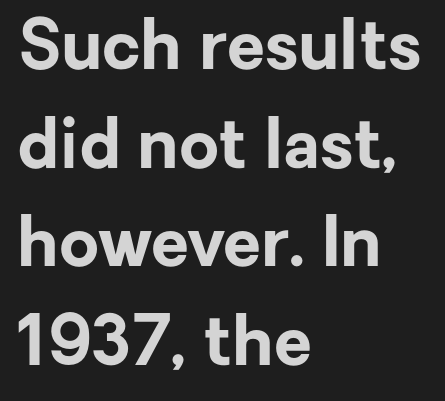
The image shows 69 px bold sans-serif type, upright; set left-aligned, normal line spacing (1.43x), normal letter spacing, not underlined; low stroke contrast and a medium x-height.
